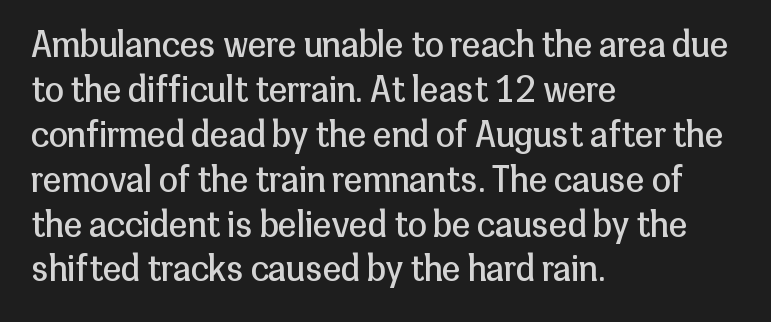
{"serif": "no", "italic": "no", "bold": "no", "weight": "regular", "width": "normal", "stroke_contrast": "low", "x_height": "medium", "monospaced": "no", "underline": "no", "align": "left", "line_spacing": "normal", "line_spacing_ratio": 1.32, "letter_spacing": "normal", "letter_spacing_em": 0.0, "glyph_px": 34}
